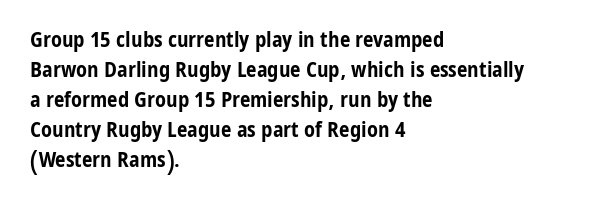
The image shows 21 px bold type, upright; set left-aligned, normal line spacing (1.43x), normal letter spacing, not underlined.
